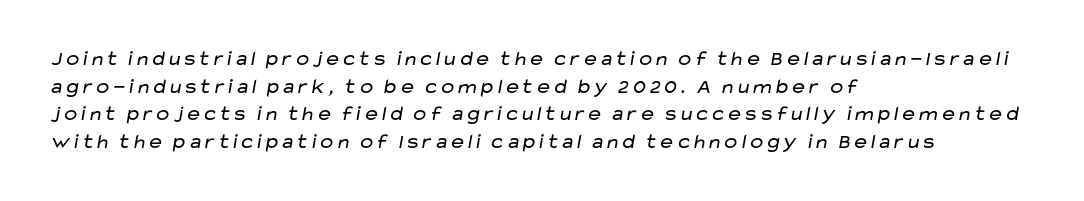
{"bold": "no", "underline": "no", "align": "left", "line_spacing": "normal", "line_spacing_ratio": 1.31, "letter_spacing": "normal", "letter_spacing_em": 0.0, "glyph_px": 21}
